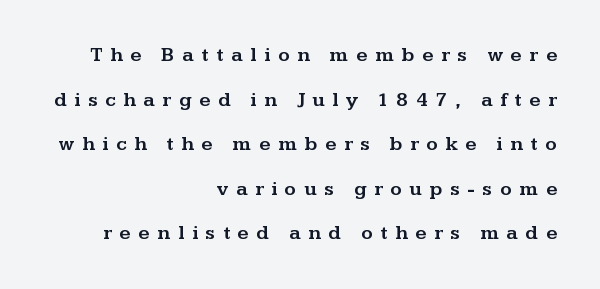
The paragraph shown leans on its right margin. Unlike italic type, these characters show no tilt at all. The string is rendered with underlining switched off. The gaps between neighbouring characters are conspicuously large. A typesetter would call this leading open, well beyond the default.
